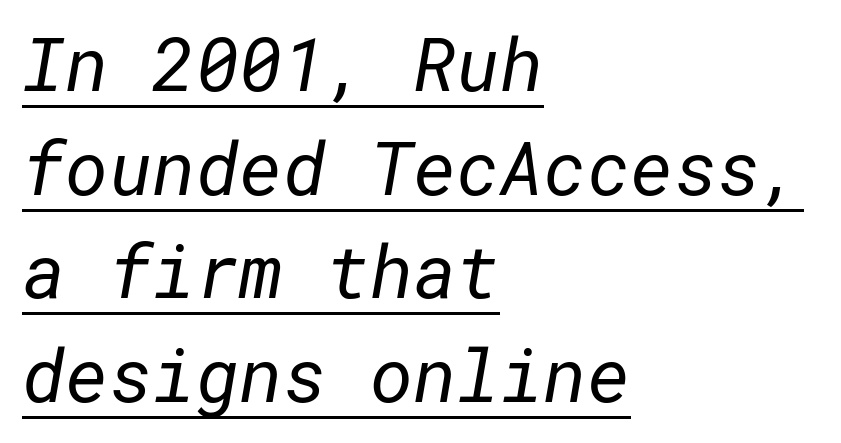
Q: Is the text bold? A: No.
Q: Is the typeface a serif or a sans-serif typeface? A: Sans-serif.
Q: Is the text underlined? A: Yes.
Q: How is the paragraph aligned? A: Left-aligned.
Q: Is the spacing between letters normal or unusually wide? A: Normal.
Q: Is the spacing between lines tight, normal or loose? A: Normal.
Q: Width (condensed, normal, or wide)? A: Normal.
Q: Stroke contrast? A: Low.
Q: x-height? A: Medium.
